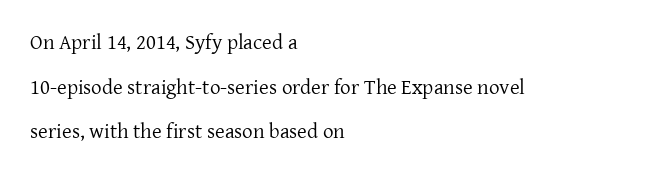
Designer's note — italics off, roman on. Interline gaps are noticeably wide in this sample. The string is rendered with underlining switched off. The passage is arranged the way most books set body copy — flush left. The face looks like a standard text weight, possibly lighter. Default kerning and tracking; the words read as compact shapes.
